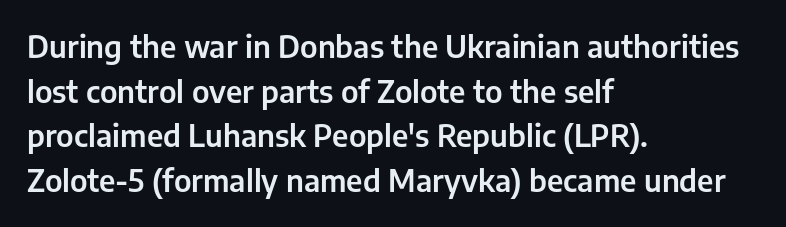
The image shows 30 px sans-serif type, upright; set left-aligned, normal line spacing (1.49x), normal letter spacing, not underlined; low stroke contrast and a medium x-height.
